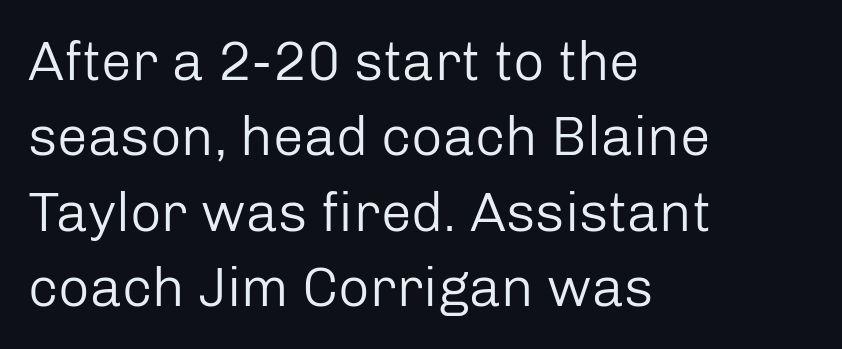
Q: Is the text bold? A: No.
Q: Is the text italic (slanted)? A: No, it is upright.
Q: Is the typeface a serif or a sans-serif typeface? A: Sans-serif.
Q: Is the text underlined? A: No.
Q: How is the paragraph aligned? A: Left-aligned.
Q: Is the spacing between letters normal or unusually wide? A: Normal.
Q: Is the spacing between lines tight, normal or loose? A: Normal.
Q: Width (condensed, normal, or wide)? A: Normal.
Q: Stroke contrast? A: Low.
Q: x-height? A: Medium.
Q: Monospaced? A: No.
